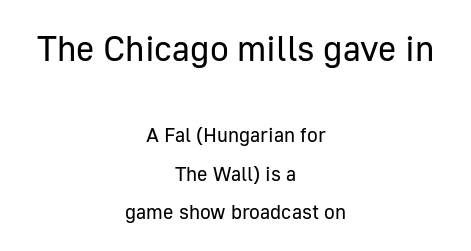
Q: Is the text bold? A: No.
Q: Is the text italic (slanted)? A: No, it is upright.
Q: Is the typeface a serif or a sans-serif typeface? A: Sans-serif.
Q: Is the text underlined? A: No.
Q: How is the paragraph aligned? A: Centered.
Q: Is the spacing between letters normal or unusually wide? A: Normal.
Q: Is the spacing between lines tight, normal or loose? A: Loose.
Q: Which block of text is set in a larger size, the first (top) or the second (bottom)? A: The first (top) one.
Q: Width (condensed, normal, or wide)? A: Normal.
Q: Stroke contrast? A: Low.
Q: x-height? A: Medium.
Q: Monospaced? A: No.
